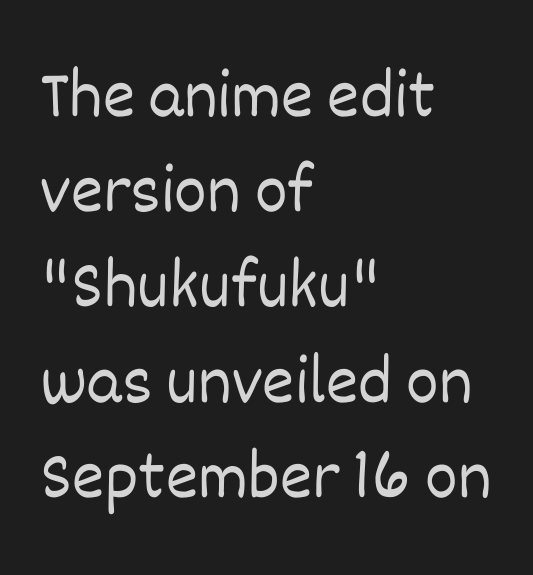
Q: Is the text bold? A: No.
Q: Is the text italic (slanted)? A: No, it is upright.
Q: Is the text underlined? A: No.
Q: How is the paragraph aligned? A: Left-aligned.
Q: Is the spacing between letters normal or unusually wide? A: Normal.
Q: Is the spacing between lines tight, normal or loose? A: Normal.
Q: Width (condensed, normal, or wide)? A: Normal.
Q: Stroke contrast? A: Low.
Q: x-height? A: Large.
Q: Monospaced? A: No.
